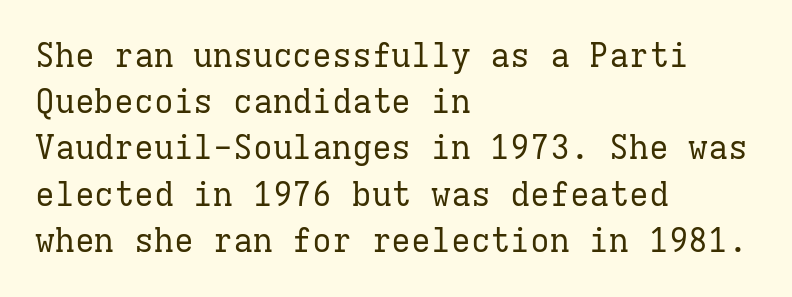
The passage shown is typed in a monospace face where columns stay perfectly aligned. The letters sit at their default tracking, neither squeezed nor spread. The cut favours lightness, reaching ordinary text weight at its darkest. Every character sits straight up, as roman type does. Caption: multi-line text, flush left, ragged right. Compared with typical paragraphs, the rows here are spaced about the same.
